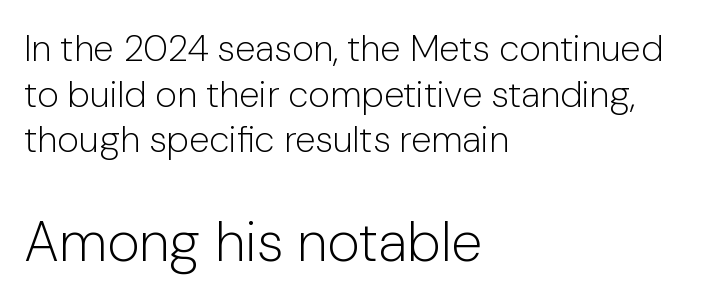
A typesetter would call this zero additional tracking. Is the lower block the larger one? Yes — the lower block carries the bigger type. No word sits above an underline. Do the characters align in a grid? No, the font is proportional. The passage shown is not bold in any degree.
